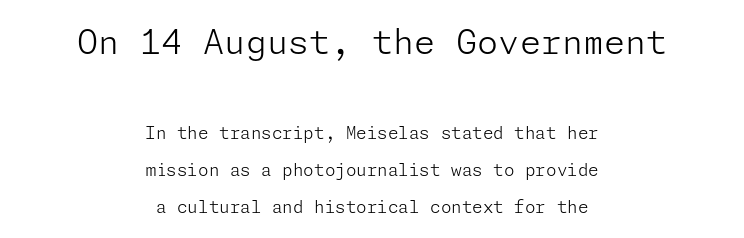
{"serif": "no", "italic": "no", "bold": "no", "weight": "light", "width": "normal", "stroke_contrast": "low", "x_height": "medium", "underline": "no", "align": "center", "line_spacing": "loose", "line_spacing_ratio": 2.17, "letter_spacing": "normal", "letter_spacing_em": 0.0, "larger_block": "first", "size_ratio": 2.0, "glyph_px": 34}
